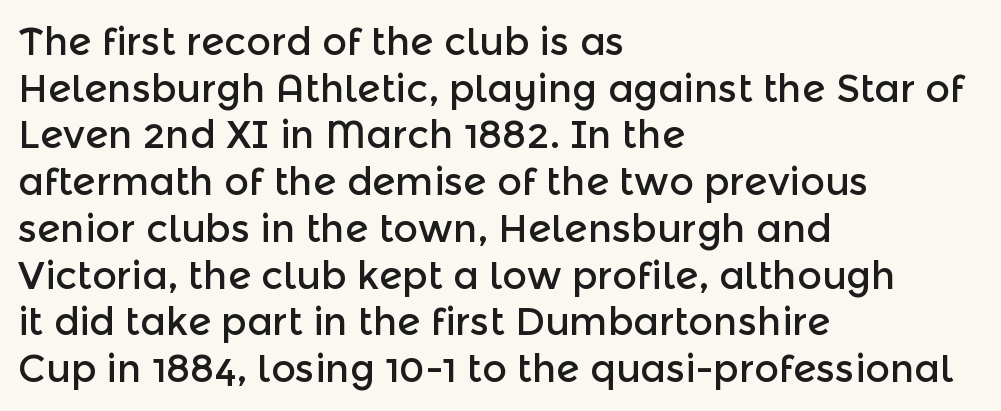
The image shows 38 px sans-serif type, upright; set left-aligned, line spacing 1.23x, normal letter spacing, not underlined; a medium x-height.
